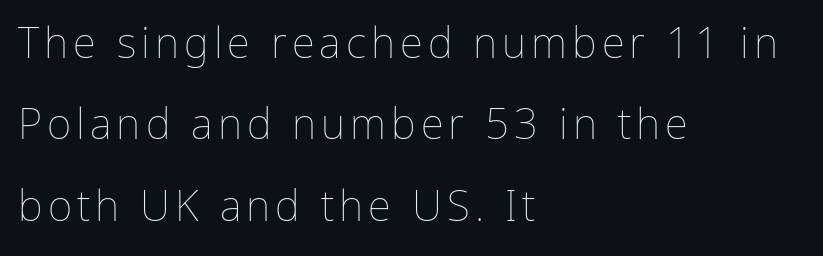
Lines of text with bare space underneath. Is the type heavy? It reads as light-to-regular instead. Style check: upright. The designer dialed line spacing up above the default.
